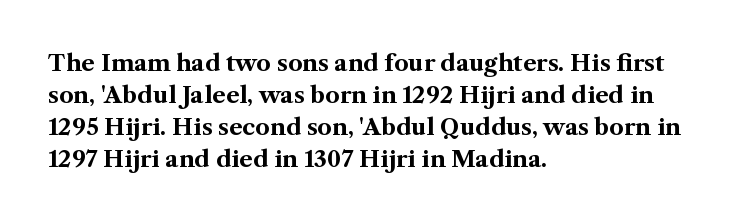
Compared with typical paragraphs, the rows here are spaced about the same. In terms of posture, this sample is upright. You'd pick this weight for a headline — it's a proper bold. Typeset ragged right — the left edge is the straight one.
